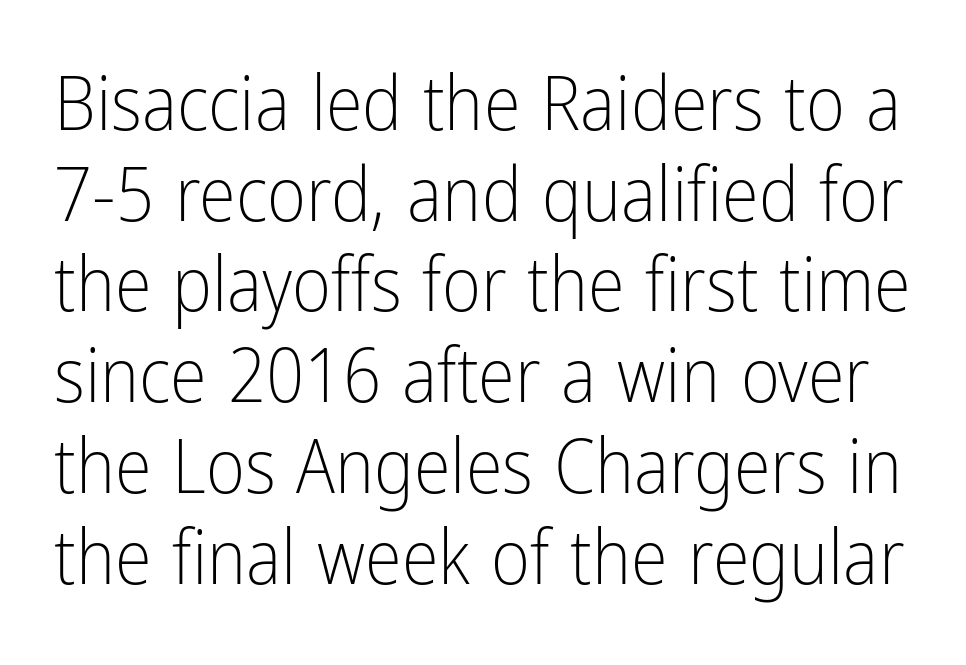
{"serif": "no", "italic": "no", "bold": "no", "weight": "light", "width": "condensed", "stroke_contrast": "low", "x_height": "medium", "monospaced": "no", "underline": "no", "line_spacing_ratio": 1.21, "letter_spacing": "normal", "letter_spacing_em": 0.0, "glyph_px": 75}
